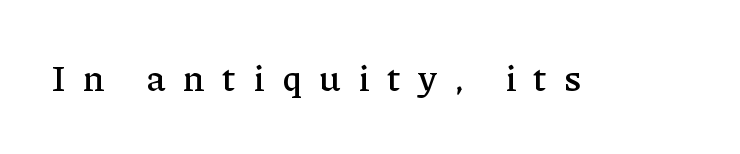
The image shows 36 px serif type, upright; set unusually wide letter spacing (+0.49 em), not underlined; low stroke contrast and a medium x-height.
